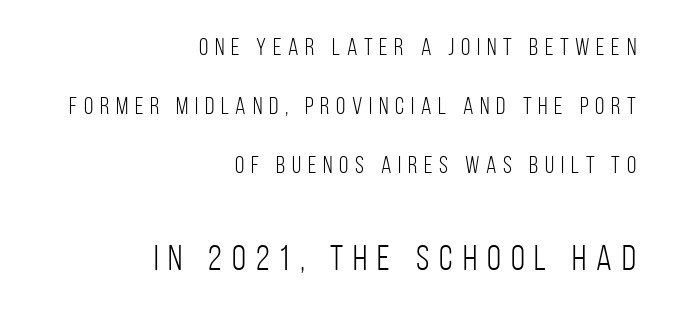
Q: Is the text bold? A: No.
Q: Is the text italic (slanted)? A: No, it is upright.
Q: Is the typeface a serif or a sans-serif typeface? A: Sans-serif.
Q: Is the text underlined? A: No.
Q: How is the paragraph aligned? A: Right-aligned.
Q: Is the spacing between letters normal or unusually wide? A: Unusually wide.
Q: Is the spacing between lines tight, normal or loose? A: Loose.
Q: Which block of text is set in a larger size, the first (top) or the second (bottom)? A: The second (bottom) one.
Q: Width (condensed, normal, or wide)? A: Condensed.
Q: Stroke contrast? A: Low.
Q: x-height? A: Large.
Q: Monospaced? A: No.
